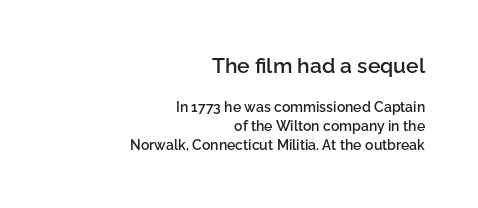
The image shows 21 px text type, upright; set right-aligned, normal line spacing (1.36x), normal letter spacing, not underlined; the first (top) block is 1.5x larger.
